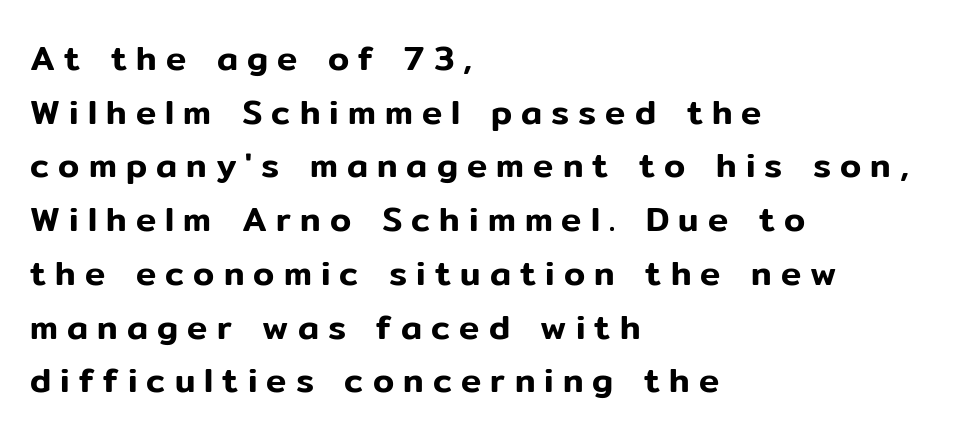
The image shows 34 px sans-serif type, upright; set left-aligned, normal line spacing (1.58x), unusually wide letter spacing (+0.27 em), not underlined; low stroke contrast and a medium x-height.
